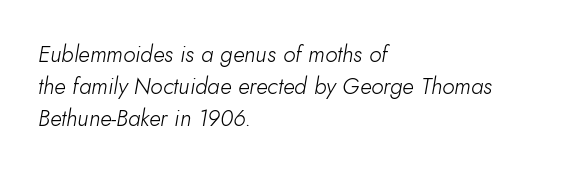
Q: Is the text bold? A: No.
Q: Is the text italic (slanted)? A: Yes, it leans right by about 10 degrees.
Q: Is the text underlined? A: No.
Q: How is the paragraph aligned? A: Left-aligned.
Q: Is the spacing between letters normal or unusually wide? A: Normal.
Q: Is the spacing between lines tight, normal or loose? A: Normal.
